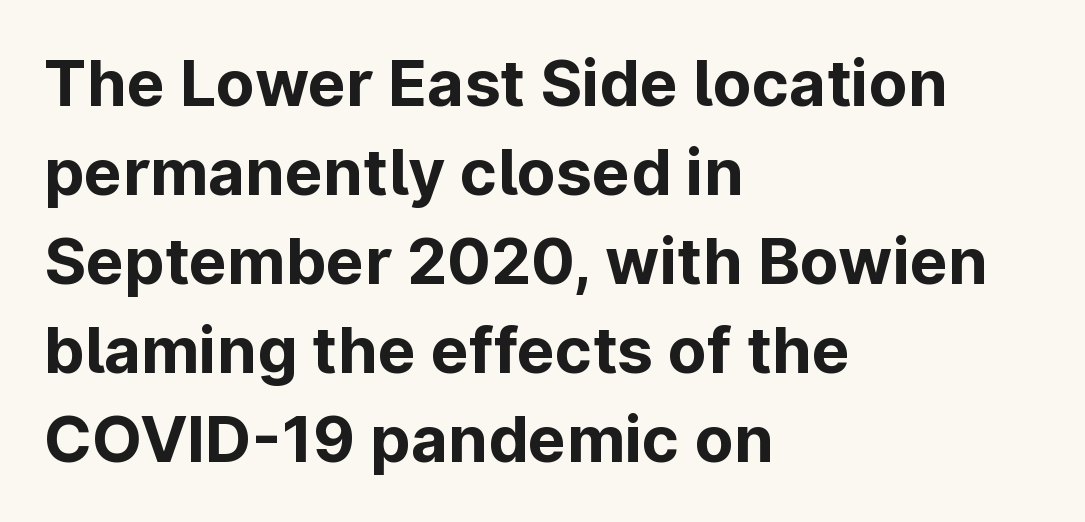
{"serif": "no", "italic": "no", "bold": "yes", "weight": "bold", "width": "normal", "stroke_contrast": "low", "x_height": "medium", "monospaced": "no", "underline": "no", "align": "left", "line_spacing": "normal", "line_spacing_ratio": 1.39, "letter_spacing": "normal", "letter_spacing_em": 0.0, "glyph_px": 64}
